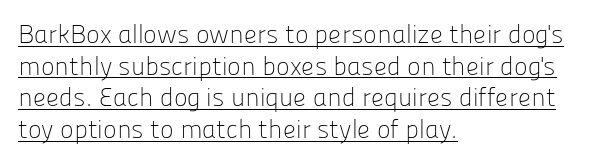
The image shows 26 px text type, upright; set left-aligned, line spacing 1.22x, normal letter spacing, underlined.
